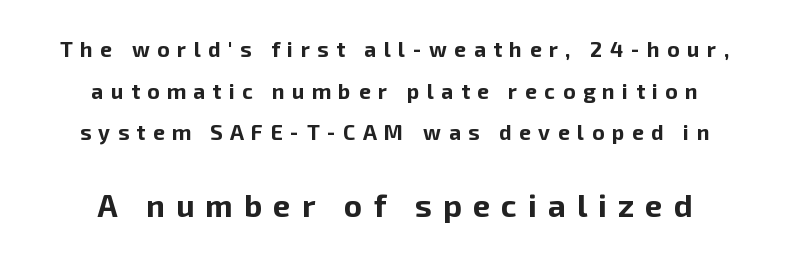
Type style note: lacks serifs. Designer's note — italics off, roman on. Is the letter spacing exaggerated? Yes — the characters are pushed far apart. Neither beginnings nor endings align; midpoints do. Small over large — that's the arrangement of the two blocks here. The rendering uses a large line-height, opening up the rows.
